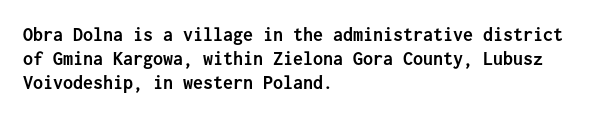
{"italic": "no", "bold": "yes", "underline": "no", "align": "left", "line_spacing_ratio": 1.2, "letter_spacing": "normal", "letter_spacing_em": 0.0, "glyph_px": 20}
